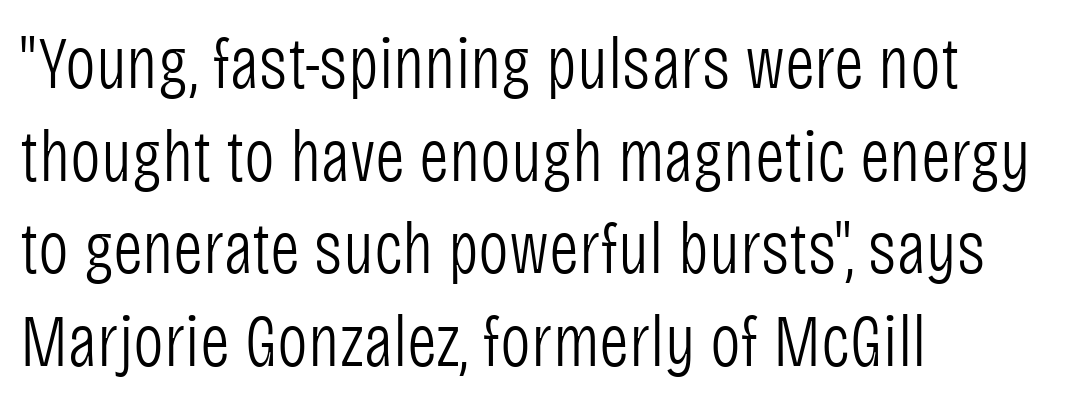
The zone under the glyphs is completely vacant. Regarding leading, the lines here are spaced in the standard way. Rendered with straight, roman letterforms. Is the stroke heavy? The answer is a plain regular-or-lighter. The font family rendered here belongs to the sans-serif group.
